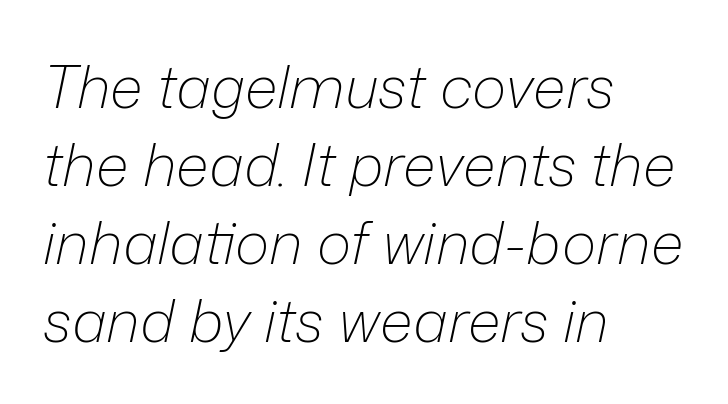
Line starts are locked; line ends wander. Is there much room between lines? A standard amount, neither cramped nor airy. Note the varied advance widths — an 'i' is clearly narrower than an 'm'. The letterforms sit at book weight or below. Rendered with sloped, italic letterforms.
